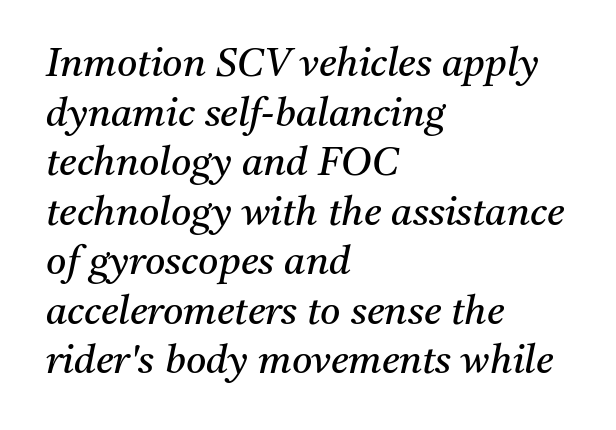
The image shows 39 px regular-weight serif type, italic (leaning right); set left-aligned, normal line spacing (1.27x), normal letter spacing, not underlined; medium stroke contrast and a medium x-height.
